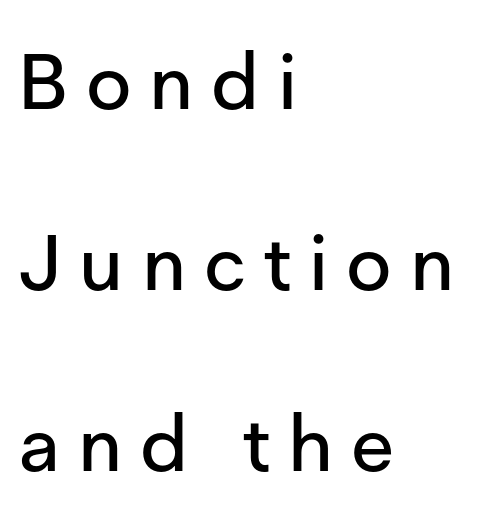
The image shows 78 px sans-serif type, upright; set left-aligned, loose line spacing (2.32x), unusually wide letter spacing (+0.23 em), not underlined; low stroke contrast and a medium x-height.
